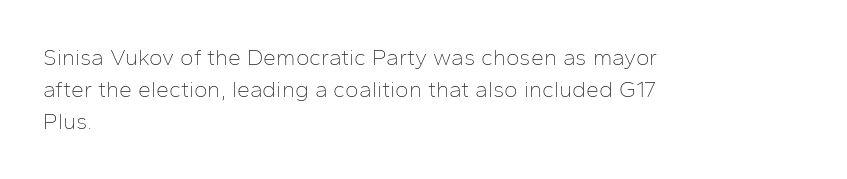
{"italic": "no", "bold": "no", "underline": "no", "align": "left", "line_spacing": "normal", "line_spacing_ratio": 1.4, "letter_spacing": "normal", "letter_spacing_em": 0.0, "glyph_px": 23}
